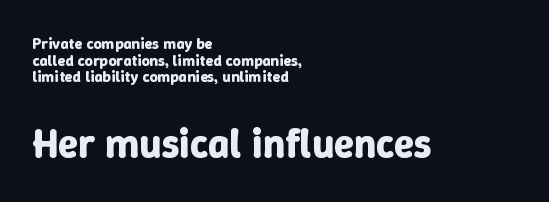
Q: Is the text bold? A: Yes.
Q: Is the text italic (slanted)? A: No, it is upright.
Q: Is the text underlined? A: No.
Q: How is the paragraph aligned? A: Left-aligned.
Q: Is the spacing between letters normal or unusually wide? A: Normal.
Q: Is the spacing between lines tight, normal or loose? A: Tight.
Q: Which block of text is set in a larger size, the first (top) or the second (bottom)? A: The second (bottom) one.
Q: Width (condensed, normal, or wide)? A: Normal.
Q: Stroke contrast? A: Low.
Q: x-height? A: Medium.
Q: Monospaced? A: No.
